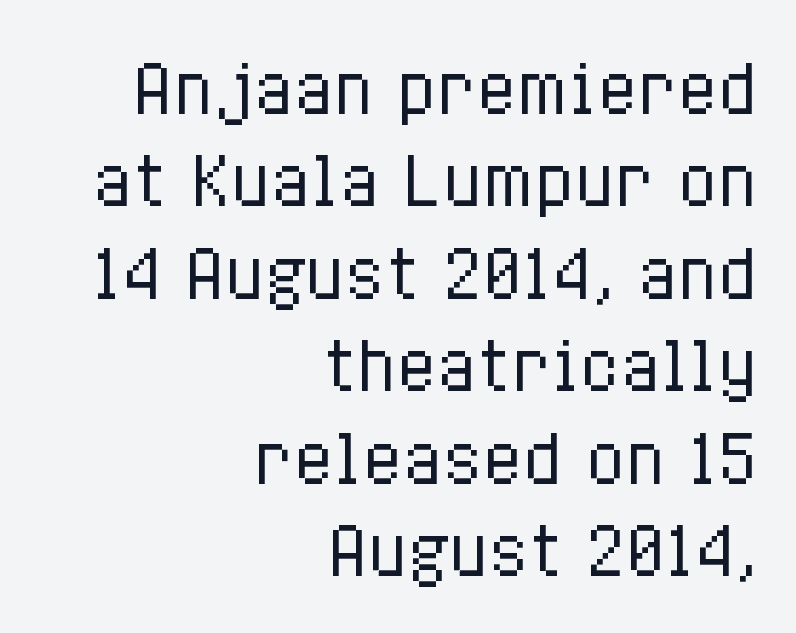
Words appear dense and cohesive because spacing is normal. The compositor pushed each line to the right boundary. Letters rest on an invisible, unmarked baseline. The lines sit at an ordinary, default distance from one another. The letters advance in unequal steps, a hallmark of proportional type.
